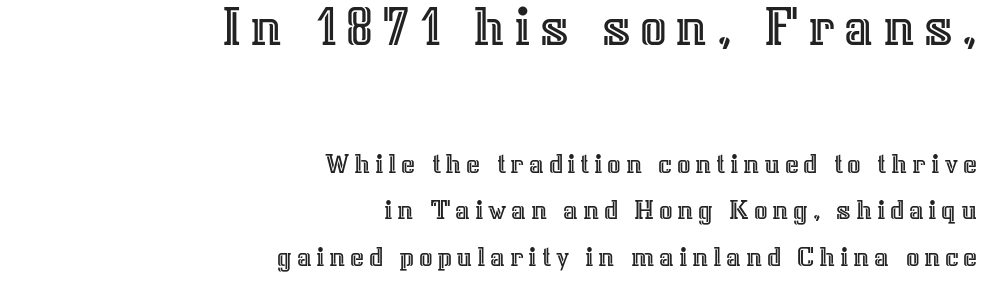
Q: Is the text italic (slanted)? A: No, it is upright.
Q: Is the text underlined? A: No.
Q: How is the paragraph aligned? A: Right-aligned.
Q: Is the spacing between lines tight, normal or loose? A: Normal.
Q: Which block of text is set in a larger size, the first (top) or the second (bottom)? A: The first (top) one.
Q: Width (condensed, normal, or wide)? A: Normal.
Q: x-height? A: Medium.
Q: Monospaced? A: No.
